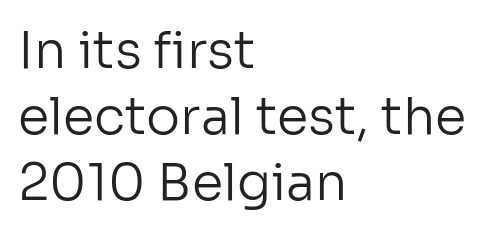
Q: Is the text bold? A: No.
Q: Is the text italic (slanted)? A: No, it is upright.
Q: Is the typeface a serif or a sans-serif typeface? A: Sans-serif.
Q: Is the text underlined? A: No.
Q: How is the paragraph aligned? A: Left-aligned.
Q: Is the spacing between letters normal or unusually wide? A: Normal.
Q: Is the spacing between lines tight, normal or loose? A: Normal.
Q: Width (condensed, normal, or wide)? A: Normal.
Q: Stroke contrast? A: Low.
Q: x-height? A: Medium.
Q: Monospaced? A: No.
